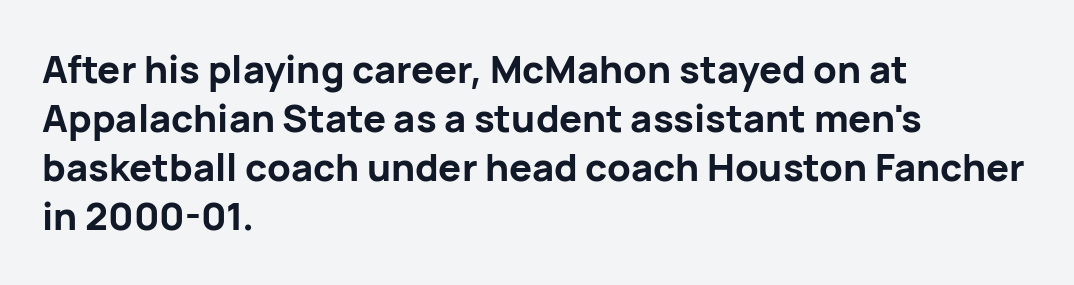
The letters stand upright; this is a roman face. These lines stack with their left ends in a neat column. Reading down the column, the eye jumps a familiar distance to each next line. A typesetter would call this proportional, since set widths differ per character.
